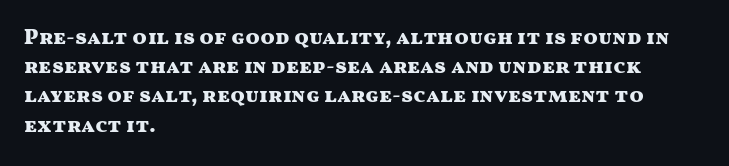
Q: Is the text bold? A: Yes.
Q: Is the text italic (slanted)? A: No, it is upright.
Q: Is the text underlined? A: No.
Q: How is the paragraph aligned? A: Left-aligned.
Q: Is the spacing between letters normal or unusually wide? A: Normal.
Q: Is the spacing between lines tight, normal or loose? A: Normal.
